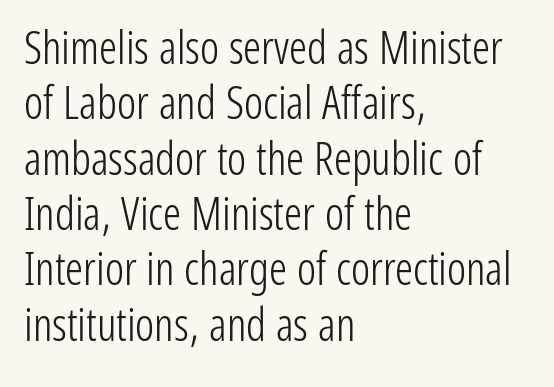
Q: Is the text bold? A: No.
Q: Is the text italic (slanted)? A: No, it is upright.
Q: Is the typeface a serif or a sans-serif typeface? A: Sans-serif.
Q: Is the text underlined? A: No.
Q: How is the paragraph aligned? A: Left-aligned.
Q: Is the spacing between letters normal or unusually wide? A: Normal.
Q: Width (condensed, normal, or wide)? A: Condensed.
Q: Stroke contrast? A: Low.
Q: x-height? A: Medium.
Q: Monospaced? A: No.
